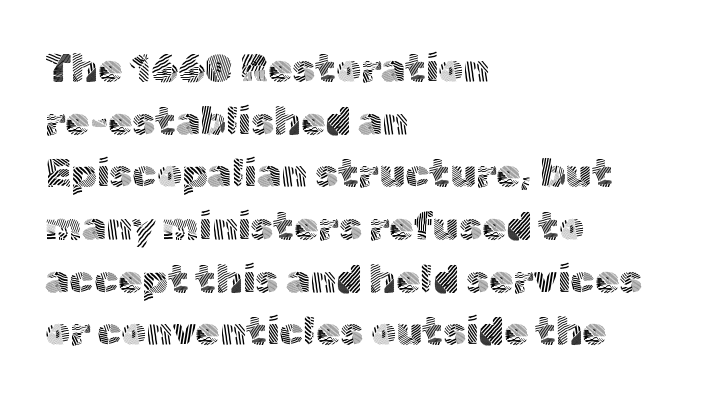
Look at the bottom of the vertical strokes: they stop flat, with no serifs. Spacing verdict: proportional, widths tailored to each character. Designer's note — italics off, roman on. Is this a heavy cut? Hardly; it is regular or lighter. No extra tracking has been applied to these lines.
